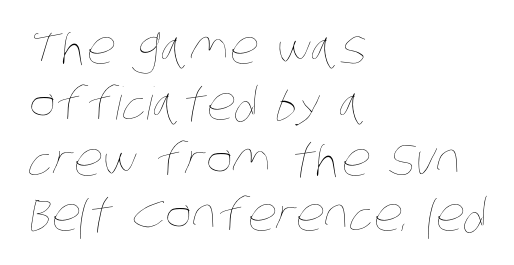
Q: Is the text bold? A: No.
Q: Is the text underlined? A: No.
Q: How is the paragraph aligned? A: Left-aligned.
Q: Is the spacing between letters normal or unusually wide? A: Normal.
Q: Width (condensed, normal, or wide)? A: Condensed.
Q: Stroke contrast? A: Low.
Q: x-height? A: Large.
Q: Monospaced? A: No.
